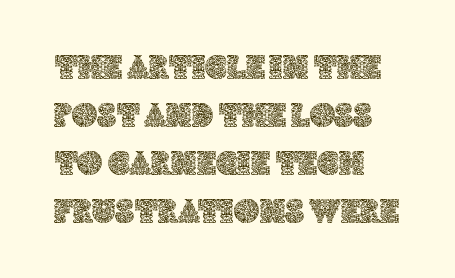
Q: Is the text italic (slanted)? A: No, it is upright.
Q: Is the text underlined? A: No.
Q: How is the paragraph aligned? A: Left-aligned.
Q: Is the spacing between letters normal or unusually wide? A: Normal.
Q: Is the spacing between lines tight, normal or loose? A: Normal.
Q: Width (condensed, normal, or wide)? A: Normal.
Q: x-height? A: Large.
Q: Monospaced? A: No.
